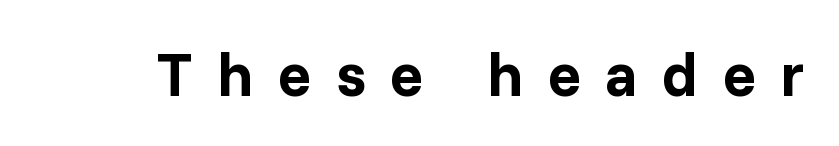
{"serif": "no", "italic": "no", "bold": "yes", "weight": "bold", "width": "normal", "stroke_contrast": "low", "x_height": "medium", "monospaced": "no", "underline": "no", "letter_spacing": "wide", "letter_spacing_em": 0.39, "glyph_px": 62}
